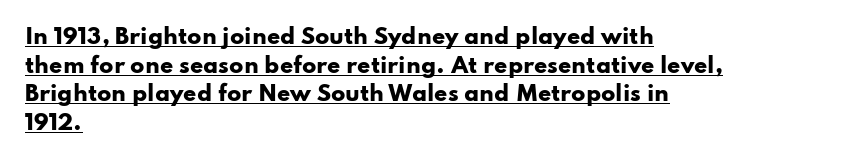
Q: Is the text bold? A: Yes.
Q: Is the text italic (slanted)? A: No, it is upright.
Q: Is the text underlined? A: Yes.
Q: How is the paragraph aligned? A: Left-aligned.
Q: Is the spacing between letters normal or unusually wide? A: Normal.
Q: Is the spacing between lines tight, normal or loose? A: Normal.
